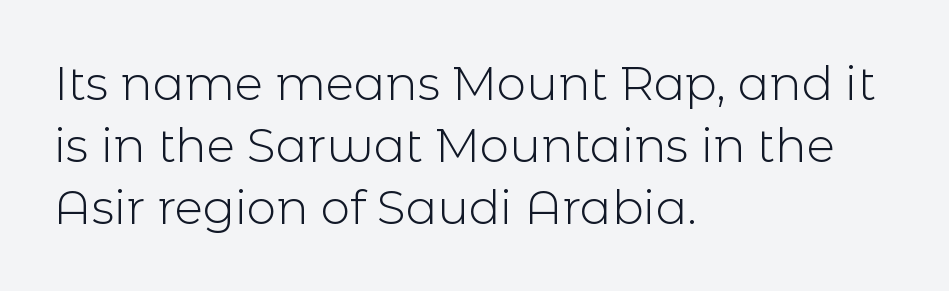
In terms of leading, this rendering sits right in the middle. The horizontal fit of the characters is conventional and even. Looks like regular typesetting: each glyph gets only the width it needs. Visually the block forms a straight wall on the left and a jagged coastline on the right. Bare-footed words on every line.
